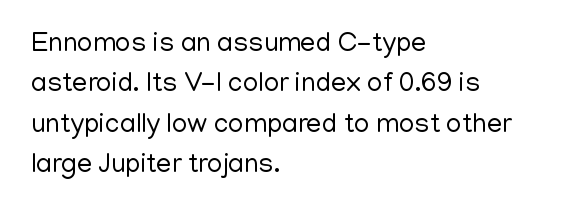
The passage shown stacks its lines at a standard gap. Students, note that the glyphs here touch the page at normal intervals. This reads as an unemphasized weight, regular at the heaviest. Typeset ragged right — the left edge is the straight one. No italicization has been applied; the sample stays upright.
